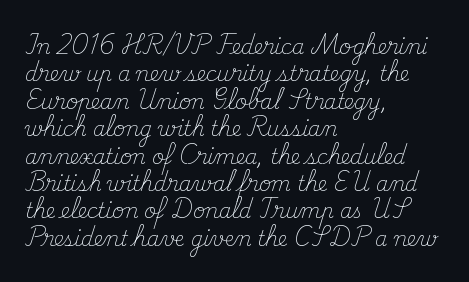
Q: Is the text bold? A: No.
Q: Is the text italic (slanted)? A: Yes.
Q: Is the text underlined? A: No.
Q: How is the paragraph aligned? A: Left-aligned.
Q: Is the spacing between letters normal or unusually wide? A: Normal.
Q: Is the spacing between lines tight, normal or loose? A: Normal.
